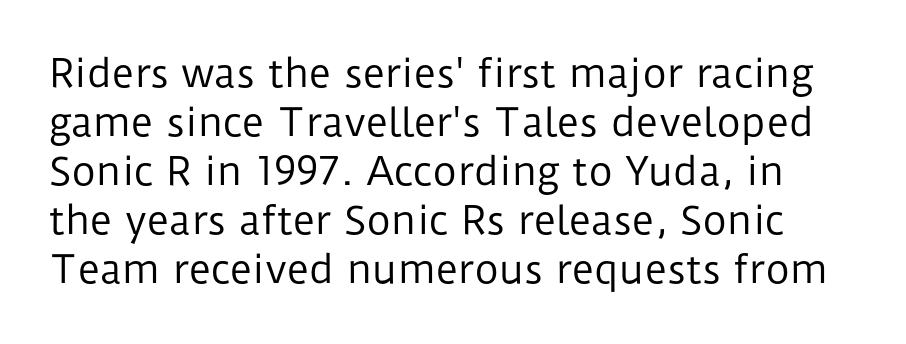
{"serif": "no", "italic": "no", "bold": "no", "weight": "regular", "width": "normal", "stroke_contrast": "low", "x_height": "medium", "monospaced": "no", "underline": "no", "line_spacing": "normal", "line_spacing_ratio": 1.29, "letter_spacing": "normal", "letter_spacing_em": 0.0, "glyph_px": 38}
